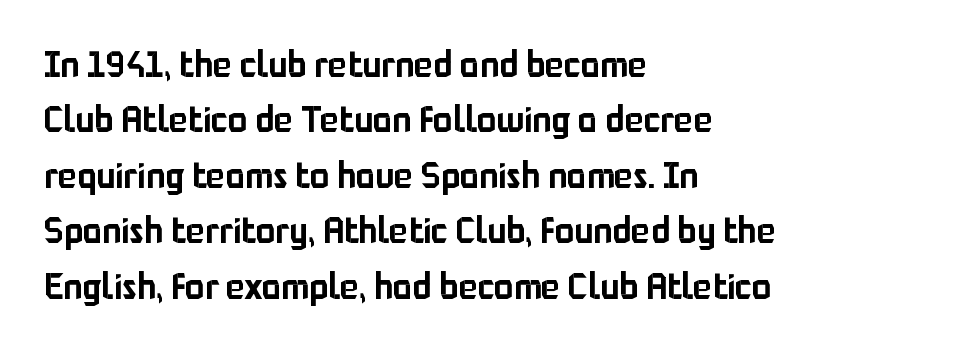
Line beginnings align vertically; line endings do not. Observe the ordinary spacing: letters are neighbours, not strangers. Is there any slant? The stems are plumb. Reading down the column, the eye jumps a familiar distance to each next line.
